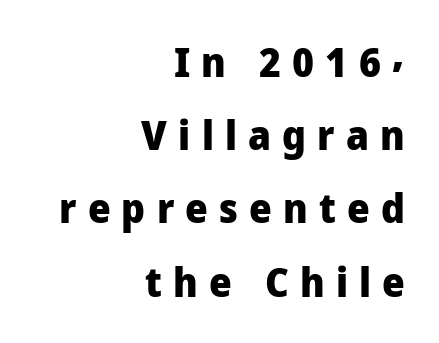
This sample uses a sans-serif face. Looks like regular typesetting: each glyph gets only the width it needs. The specimen omits any rule beneath the text block's lines. The passage is arranged like a letterhead date or caption credit — flush right.
